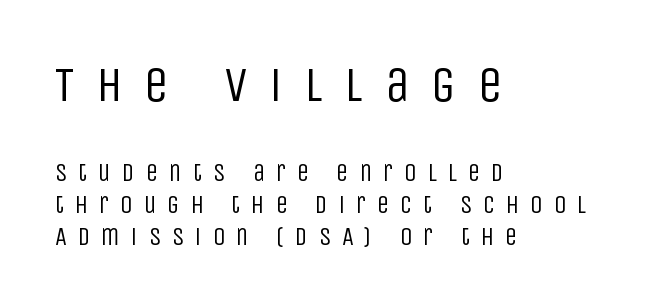
The image shows 50 px regular-weight, condensed sans-serif type, upright; set left-aligned, normal line spacing (1.27x), unusually wide letter spacing (+0.43 em), not underlined; the first (top) block is 2.0x larger; low stroke contrast and a large x-height.
